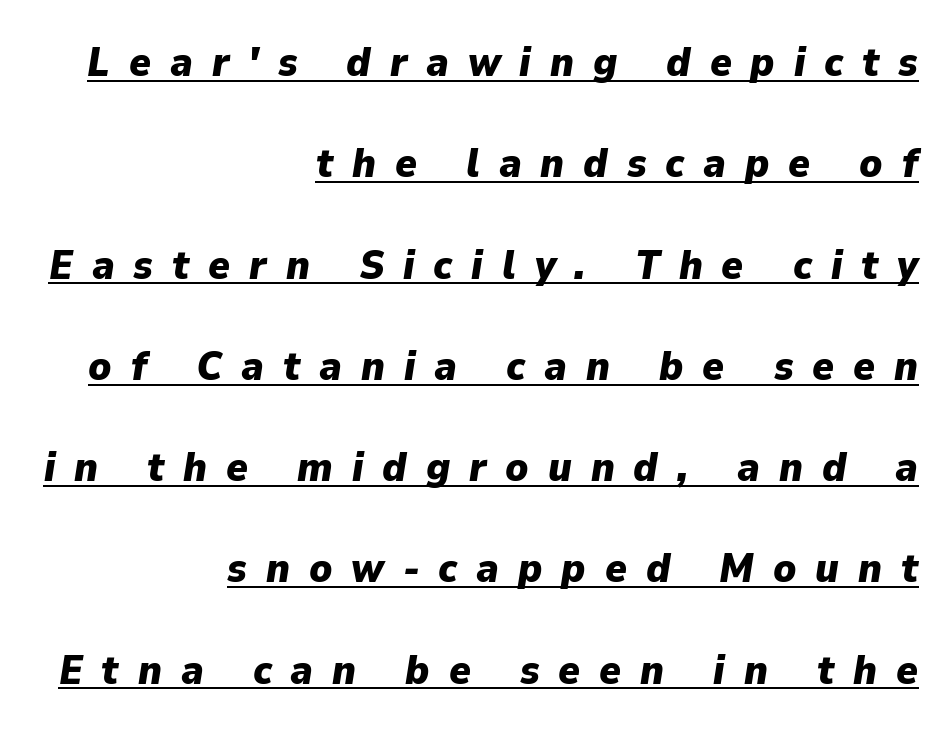
The image shows 41 px heavy type, italic (leaning right); set right-aligned, loose line spacing (2.47x), unusually wide letter spacing (+0.46 em), underlined; low stroke contrast and a medium x-height.
